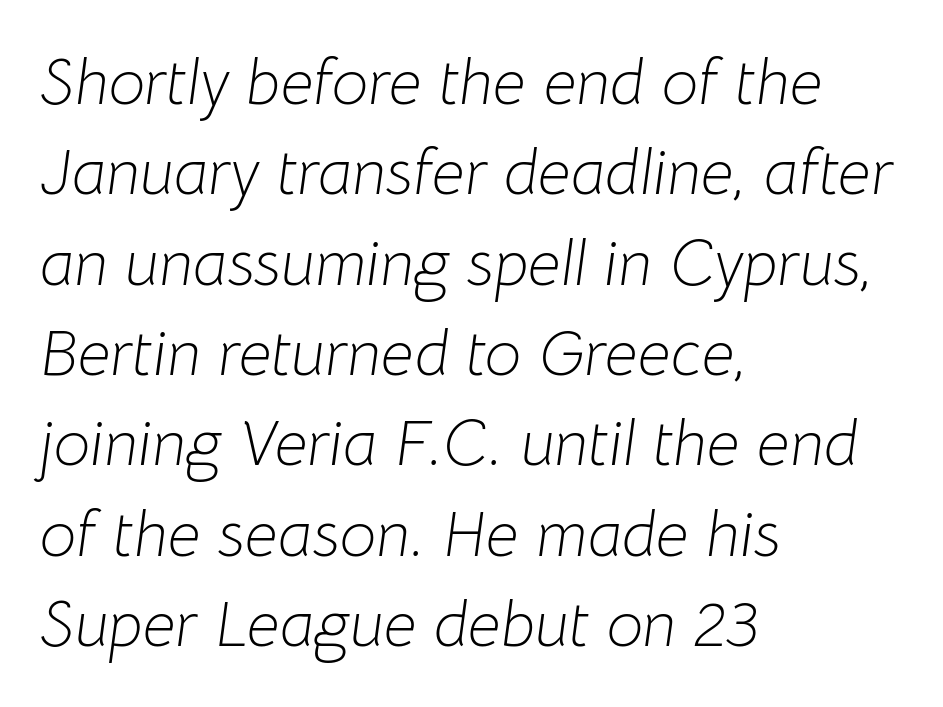
The image shows 65 px light type, italic (leaning right); set left-aligned, normal line spacing (1.39x), normal letter spacing, not underlined; low stroke contrast and a medium x-height.
